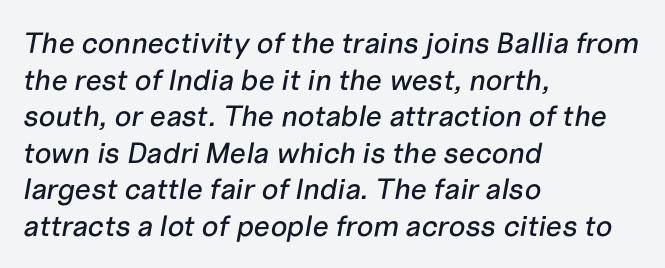
The image shows 29 px text type, italic (leaning right); set left-aligned, normal line spacing (1.26x), normal letter spacing, not underlined; low stroke contrast and a medium x-height.
